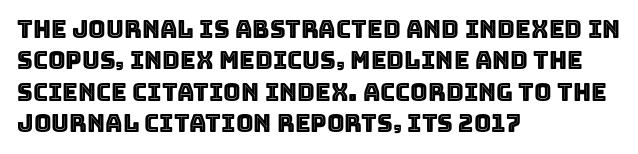
{"italic": "no", "underline": "no", "align": "left", "line_spacing": "normal", "line_spacing_ratio": 1.31, "letter_spacing": "normal", "letter_spacing_em": 0.0, "glyph_px": 24}
